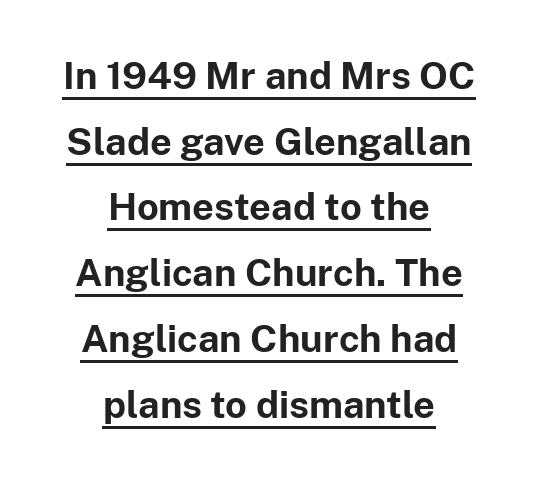
{"serif": "no", "italic": "no", "bold": "yes", "weight": "bold", "width": "normal", "stroke_contrast": "low", "x_height": "medium", "monospaced": "no", "underline": "yes", "align": "center", "line_spacing_ratio": 1.73, "letter_spacing": "normal", "letter_spacing_em": 0.0, "glyph_px": 38}
